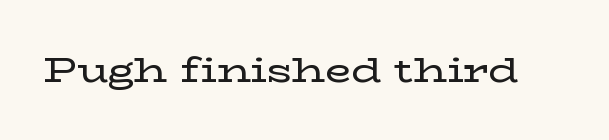
This sample uses plain, unmodified letter spacing. Posture: straight, roman, zero tilt. Is this a fixed-width face? No — the glyphs have proportional, varying widths. The font family rendered here belongs to the serif group.
